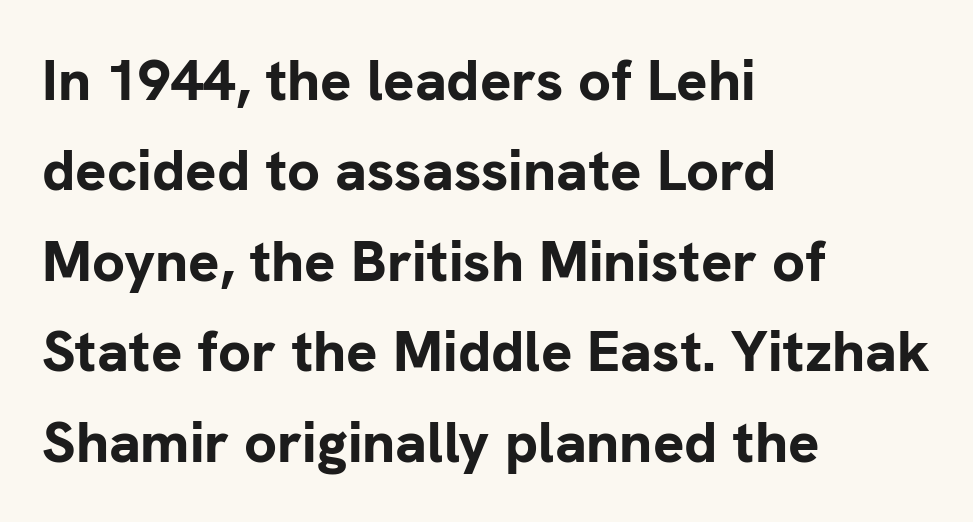
The image shows 58 px bold sans-serif type, upright; set left-aligned, normal line spacing (1.56x), normal letter spacing, not underlined; low stroke contrast and a medium x-height.
